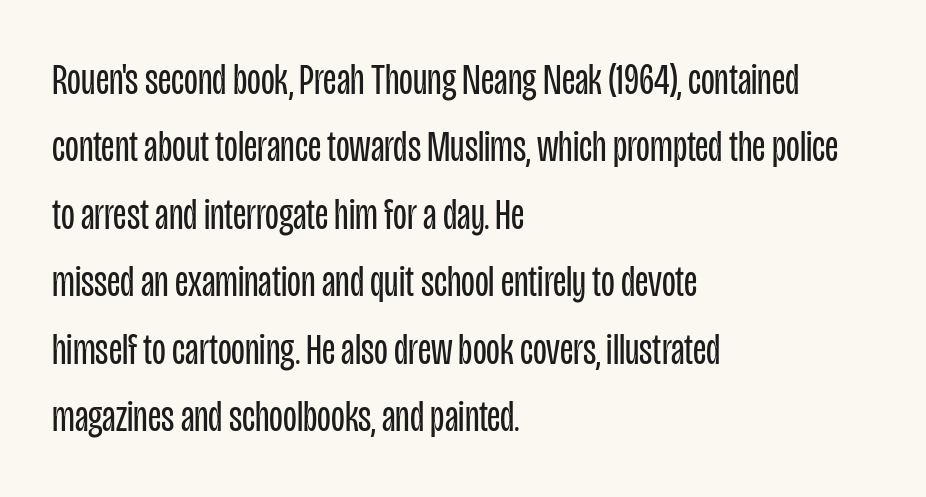
Q: Is the text bold? A: No.
Q: Is the text italic (slanted)? A: No, it is upright.
Q: Is the typeface a serif or a sans-serif typeface? A: Sans-serif.
Q: Is the text underlined? A: No.
Q: How is the paragraph aligned? A: Left-aligned.
Q: Is the spacing between letters normal or unusually wide? A: Normal.
Q: Is the spacing between lines tight, normal or loose? A: Normal.
Q: Width (condensed, normal, or wide)? A: Condensed.
Q: Stroke contrast? A: Low.
Q: x-height? A: Large.
Q: Monospaced? A: No.
